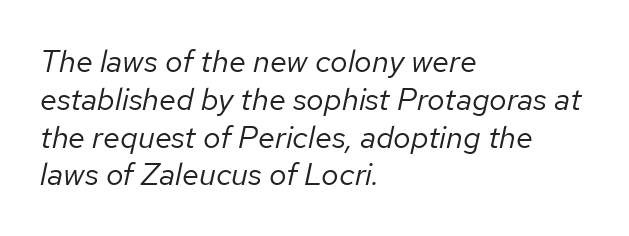
{"italic": "yes", "lean": "right", "slant_degrees": 12, "bold": "no", "weight": "regular", "width": "normal", "stroke_contrast": "low", "x_height": "medium", "monospaced": "no", "underline": "no", "align": "left", "line_spacing_ratio": 1.22, "letter_spacing": "normal", "letter_spacing_em": 0.0, "glyph_px": 31}
